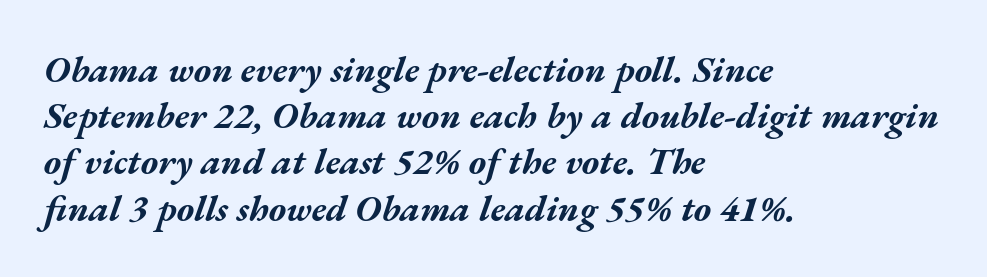
{"italic": "yes", "lean": "right", "slant_degrees": 17, "bold": "yes", "weight": "bold", "width": "wide", "stroke_contrast": "medium", "x_height": "medium", "monospaced": "no", "underline": "no", "align": "left", "line_spacing": "normal", "line_spacing_ratio": 1.25, "letter_spacing": "normal", "letter_spacing_em": 0.0, "glyph_px": 37}
